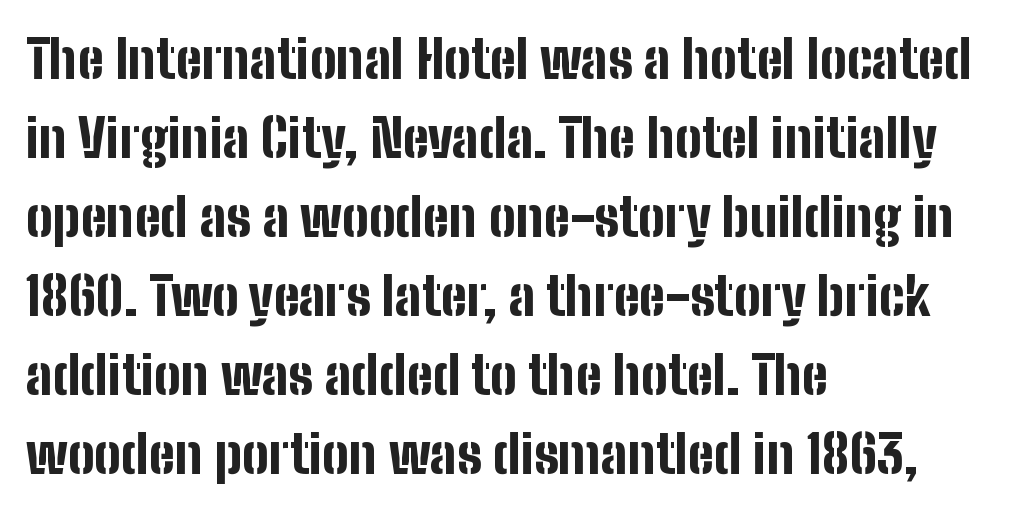
The image shows 53 px bold, condensed sans-serif type, upright; set left-aligned, normal line spacing (1.49x), normal letter spacing, not underlined; low stroke contrast and a medium x-height.
